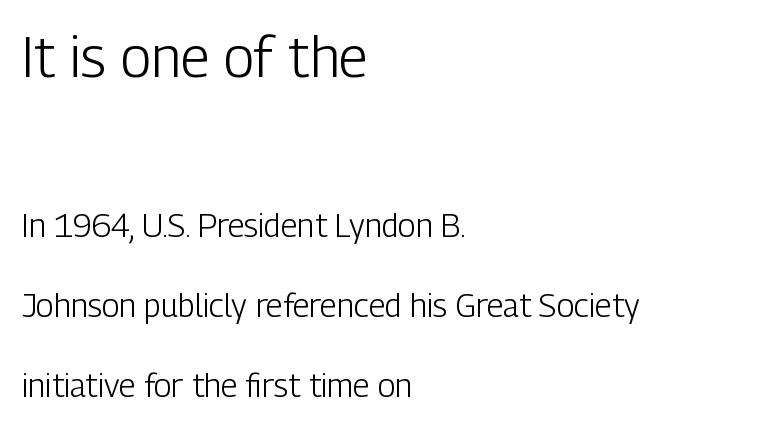
The image shows 56 px light, condensed sans-serif type, upright; set left-aligned, loose line spacing (2.49x), normal letter spacing, not underlined; the first (top) block is 1.75x larger; low stroke contrast and a medium x-height.
